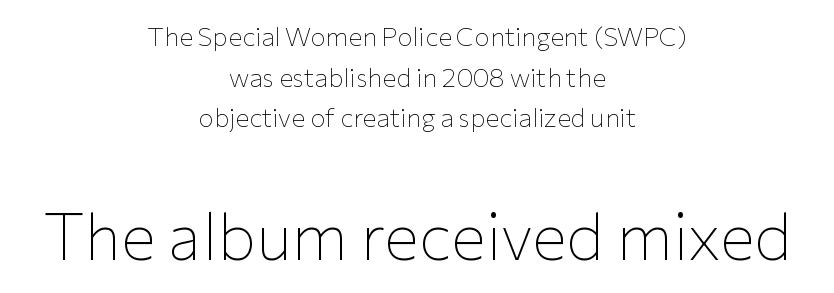
Heaviness? Minimal to ordinary, like unemphasized prose. Stroke terminals: plain, sans-serif. Regular leading. Look at the tracking — it's just the regular setting, nothing added. Quick note: underline off. Ascenders rise straight up at ninety degrees.
